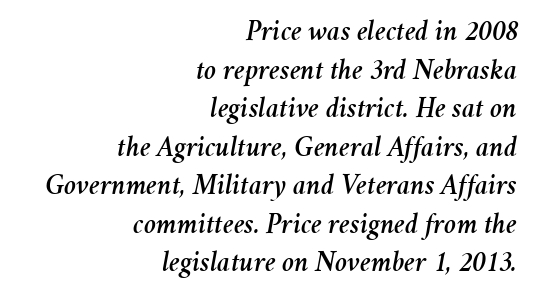
The image shows 29 px text type, italic (leaning right); set right-aligned, normal line spacing (1.33x), normal letter spacing, not underlined; medium stroke contrast and a medium x-height.
